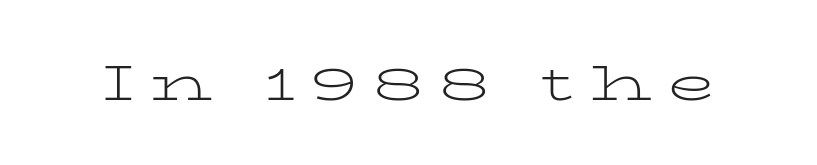
Character widths vary here, with narrow letters taking less room than wide ones. Little horizontal feet cap the strokes, marking this as serif type. Just letters on the line, the space beneath them empty. These lines were composed using upright roman letters. Letter spacing: wide. Each stroke keeps to a modest, everyday thickness or less.
